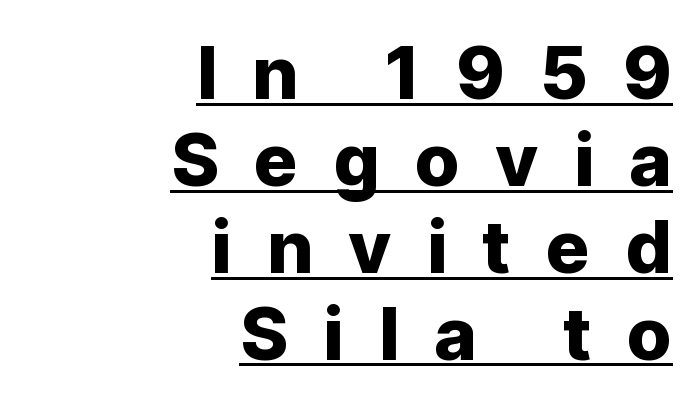
{"serif": "no", "italic": "no", "width": "normal", "stroke_contrast": "low", "x_height": "medium", "monospaced": "no", "underline": "yes", "align": "right", "line_spacing_ratio": 1.19, "letter_spacing": "wide", "letter_spacing_em": 0.48, "glyph_px": 73}
